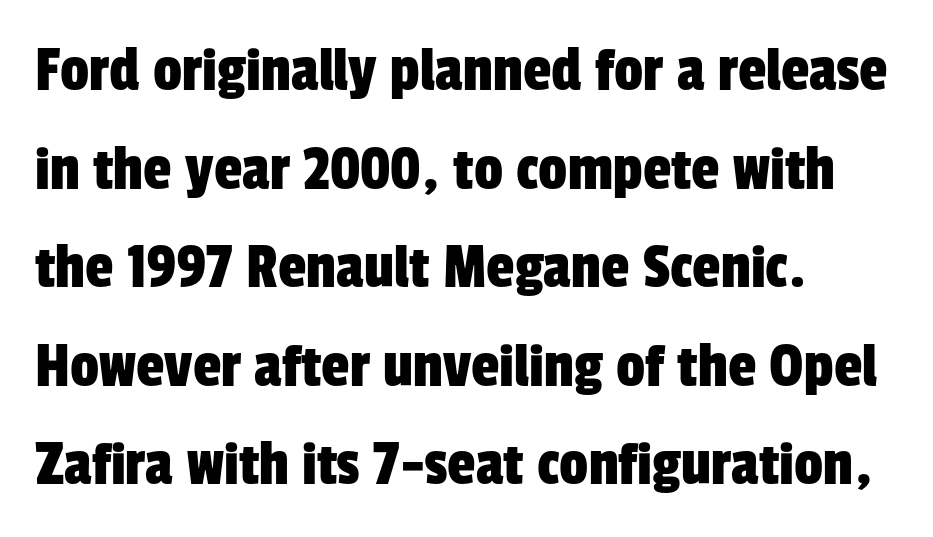
The rendering keeps characters at their native spacing. You could not count columns in this text — the font is proportionally spaced. Caption: multi-line text, flush left, ragged right. The designer went with a sans here, leaving each stem footless. The area under the type is left untouched. A typesetter would call this leading conventional body-copy spacing.
